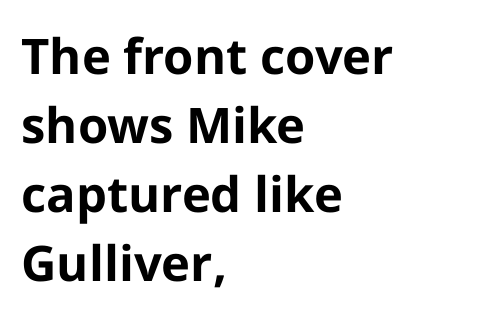
Q: Is the text bold? A: Yes.
Q: Is the text italic (slanted)? A: No, it is upright.
Q: Is the typeface a serif or a sans-serif typeface? A: Sans-serif.
Q: Is the text underlined? A: No.
Q: How is the paragraph aligned? A: Left-aligned.
Q: Is the spacing between letters normal or unusually wide? A: Normal.
Q: Is the spacing between lines tight, normal or loose? A: Normal.
Q: Width (condensed, normal, or wide)? A: Normal.
Q: Stroke contrast? A: Low.
Q: x-height? A: Medium.
Q: Monospaced? A: No.
